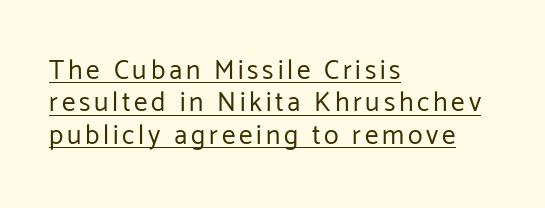
{"italic": "no", "bold": "no", "underline": "yes", "align": "left", "line_spacing_ratio": 1.2, "glyph_px": 27}
